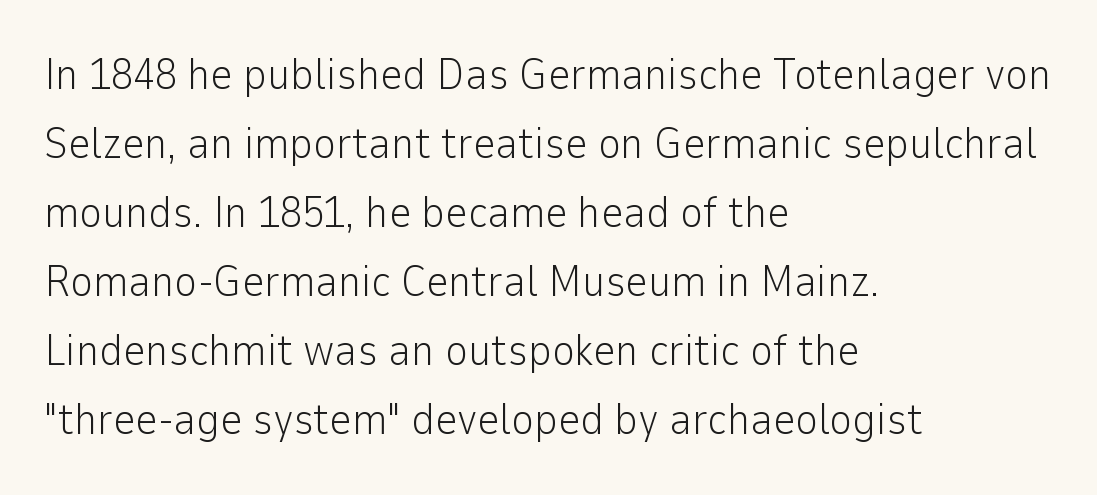
The image shows 44 px light sans-serif type, upright; set left-aligned, normal line spacing (1.57x), normal letter spacing, not underlined; low stroke contrast and a medium x-height.
